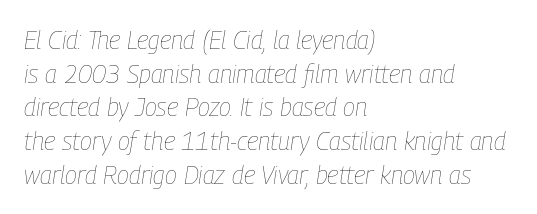
Q: Is the text bold? A: No.
Q: Is the text italic (slanted)? A: Yes, it leans right by about 9 degrees.
Q: Is the text underlined? A: No.
Q: How is the paragraph aligned? A: Left-aligned.
Q: Is the spacing between letters normal or unusually wide? A: Normal.
Q: Is the spacing between lines tight, normal or loose? A: Normal.
